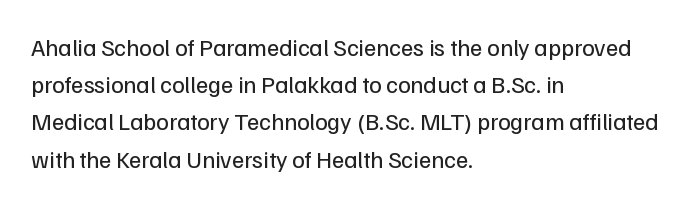
{"italic": "no", "bold": "no", "underline": "no", "align": "left", "line_spacing": "normal", "line_spacing_ratio": 1.55, "letter_spacing": "normal", "letter_spacing_em": 0.0, "glyph_px": 24}
